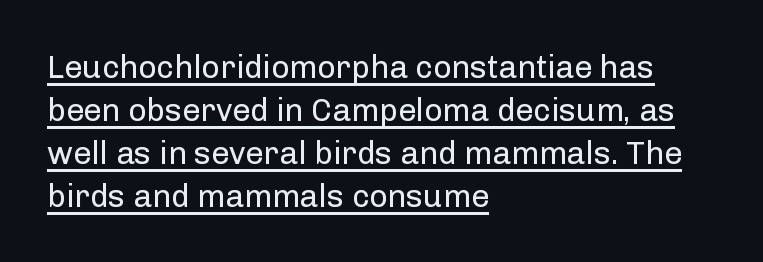
Q: Is the text bold? A: No.
Q: Is the text italic (slanted)? A: No, it is upright.
Q: Is the typeface a serif or a sans-serif typeface? A: Sans-serif.
Q: Is the text underlined? A: Yes.
Q: How is the paragraph aligned? A: Left-aligned.
Q: Is the spacing between letters normal or unusually wide? A: Normal.
Q: Is the spacing between lines tight, normal or loose? A: Normal.
Q: Width (condensed, normal, or wide)? A: Normal.
Q: Stroke contrast? A: Low.
Q: x-height? A: Medium.
Q: Monospaced? A: No.
